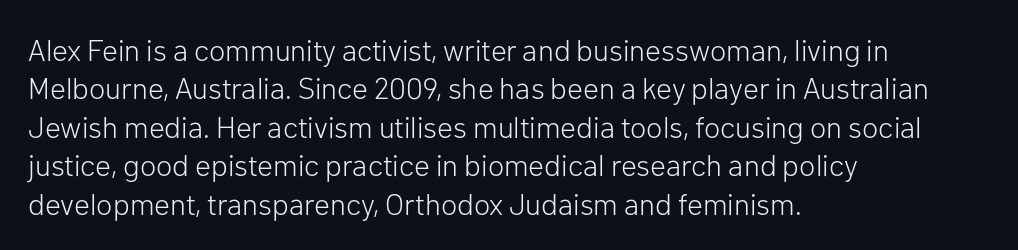
The image shows 30 px light sans-serif type, upright; set left-aligned, normal line spacing (1.28x), normal letter spacing, not underlined; low stroke contrast and a medium x-height.
